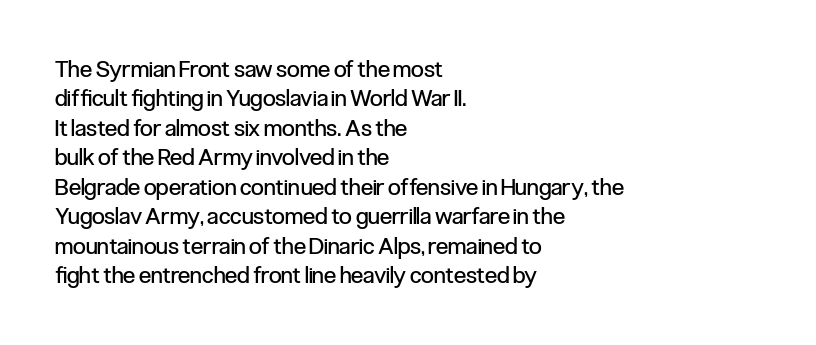
{"italic": "no", "bold": "no", "underline": "no", "align": "left", "line_spacing": "normal", "line_spacing_ratio": 1.28, "letter_spacing": "normal", "letter_spacing_em": 0.0, "glyph_px": 23}
